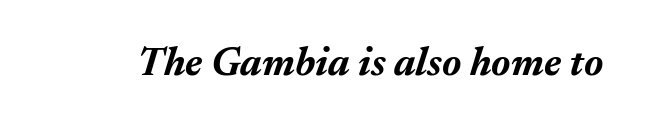
Nobody touched the tracking dial on this one. You could not count columns in this text — the font is proportionally spaced. Look at the stroke-to-counter ratio: heavy, a bold. Each row of text sits above clean, open space.
